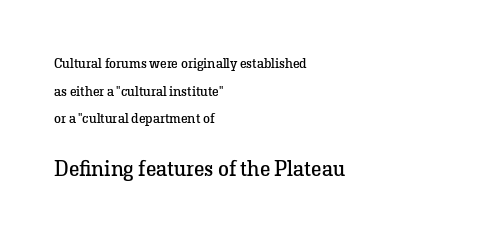
Left-aligned paragraph, ragged on the right. No extra tracking has been applied to these lines. Weight: not bold — regular or lighter. The face used here appears at its bigger size in the lower chunk. The string is rendered with underlining switched off.
